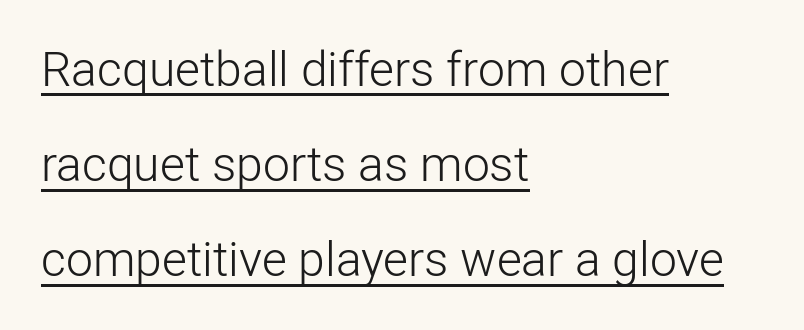
The image shows 48 px light sans-serif type, upright; set left-aligned, loose line spacing (1.98x), normal letter spacing, underlined; low stroke contrast and a medium x-height.
